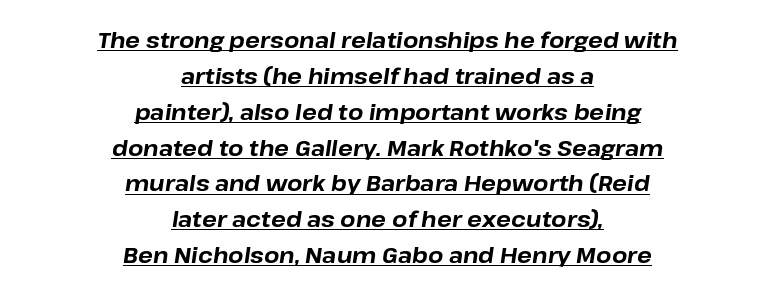
The image shows 22 px bold type, italic (leaning right); set centered, normal line spacing (1.63x), normal letter spacing, underlined.
